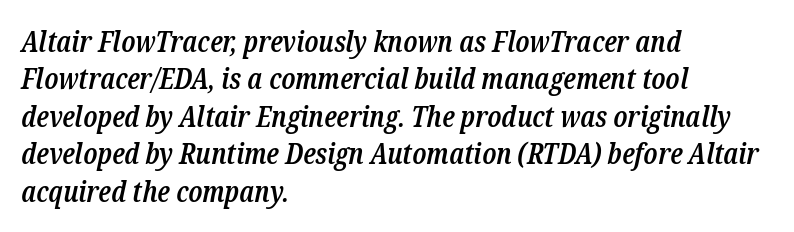
Q: Is the text bold? A: Semi-bold.
Q: Is the text italic (slanted)? A: Yes, it leans right by about 12 degrees.
Q: Is the typeface a serif or a sans-serif typeface? A: Serif.
Q: Is the text underlined? A: No.
Q: How is the paragraph aligned? A: Left-aligned.
Q: Is the spacing between letters normal or unusually wide? A: Normal.
Q: Is the spacing between lines tight, normal or loose? A: Normal.
Q: Width (condensed, normal, or wide)? A: Condensed.
Q: Stroke contrast? A: Low.
Q: x-height? A: Medium.
Q: Monospaced? A: No.
